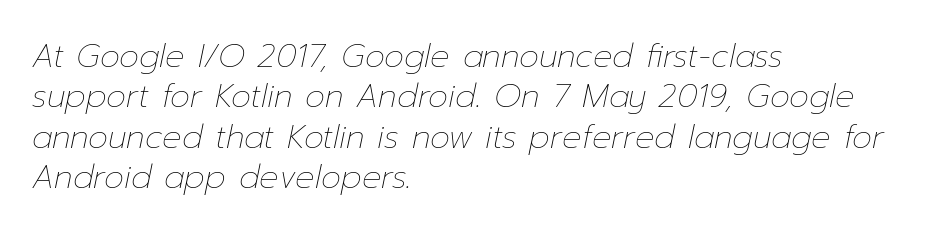
Q: Is the text bold? A: No.
Q: Is the text italic (slanted)? A: Yes, it leans right by about 12 degrees.
Q: Is the text underlined? A: No.
Q: How is the paragraph aligned? A: Left-aligned.
Q: Is the spacing between letters normal or unusually wide? A: Normal.
Q: Is the spacing between lines tight, normal or loose? A: Normal.
Q: Width (condensed, normal, or wide)? A: Normal.
Q: Stroke contrast? A: Low.
Q: x-height? A: Medium.
Q: Monospaced? A: No.
